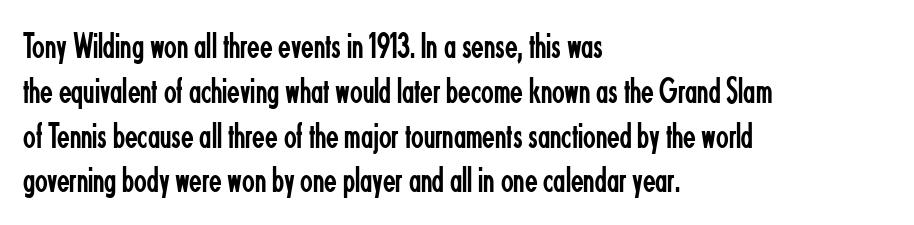
{"serif": "no", "italic": "no", "bold": "no", "weight": "regular", "width": "condensed", "stroke_contrast": "low", "x_height": "small", "monospaced": "no", "underline": "no", "align": "left", "line_spacing_ratio": 1.21, "letter_spacing": "normal", "letter_spacing_em": 0.0, "glyph_px": 37}
